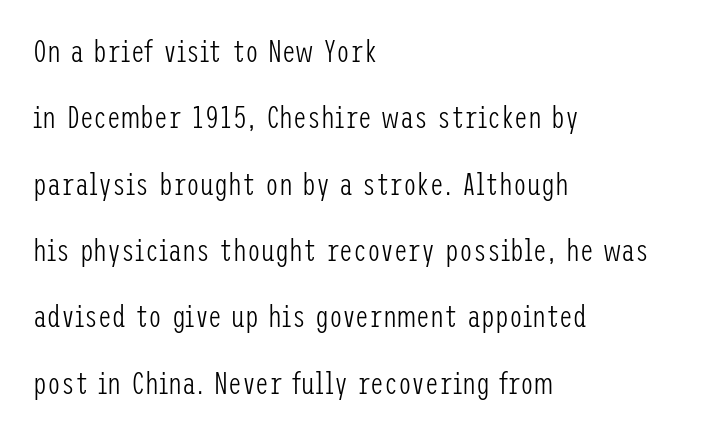
Q: Is the text bold? A: No.
Q: Is the text italic (slanted)? A: No, it is upright.
Q: Is the typeface a serif or a sans-serif typeface? A: Sans-serif.
Q: Is the text underlined? A: No.
Q: How is the paragraph aligned? A: Left-aligned.
Q: Is the spacing between letters normal or unusually wide? A: Normal.
Q: Is the spacing between lines tight, normal or loose? A: Loose.
Q: Width (condensed, normal, or wide)? A: Condensed.
Q: Stroke contrast? A: Low.
Q: x-height? A: Medium.
